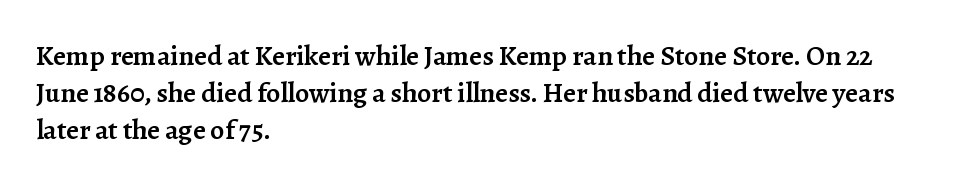
{"serif": "yes", "italic": "no", "bold": "semi", "weight": "semibold", "width": "normal", "stroke_contrast": "low", "x_height": "medium", "monospaced": "no", "underline": "no", "align": "left", "line_spacing": "normal", "line_spacing_ratio": 1.33, "letter_spacing": "normal", "letter_spacing_em": 0.0, "glyph_px": 28}
